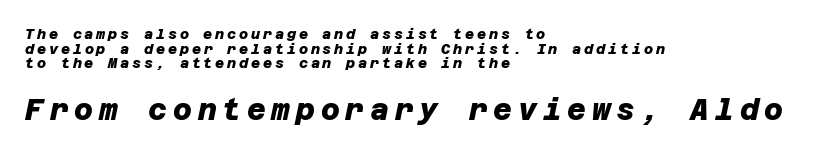
Tightly led — the rows are bunched. Serif or sans? Sans — the stroke terminals are bare. These lines stack with their left ends in a neat column. Underlining? Definitely not there.
